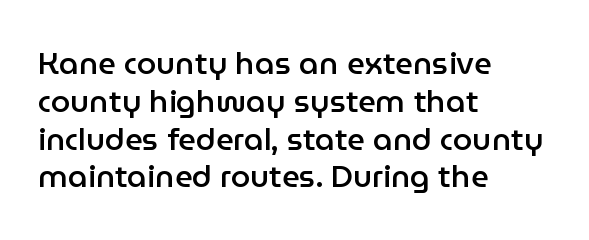
The image shows 31 px semibold sans-serif type, upright; set left-aligned, line spacing 1.22x, normal letter spacing, not underlined; low stroke contrast and a medium x-height.
